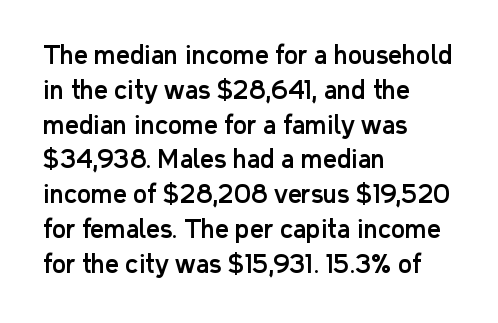
The image shows 24 px text type, upright; set left-aligned, normal line spacing (1.45x), normal letter spacing, not underlined.
